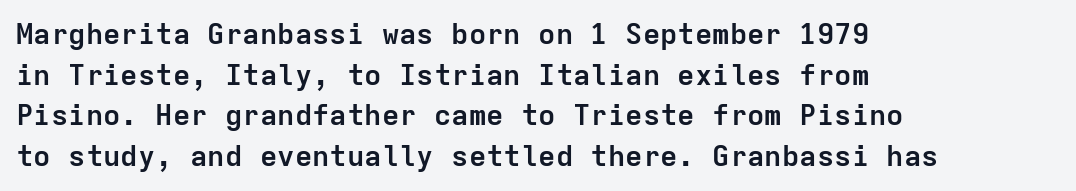
Q: Is the text bold? A: Yes.
Q: Is the text italic (slanted)? A: No, it is upright.
Q: Is the typeface a serif or a sans-serif typeface? A: Sans-serif.
Q: Is the text underlined? A: No.
Q: How is the paragraph aligned? A: Left-aligned.
Q: Is the spacing between letters normal or unusually wide? A: Normal.
Q: Is the spacing between lines tight, normal or loose? A: Normal.
Q: Width (condensed, normal, or wide)? A: Normal.
Q: Stroke contrast? A: Low.
Q: x-height? A: Medium.
Q: Monospaced? A: Yes.
